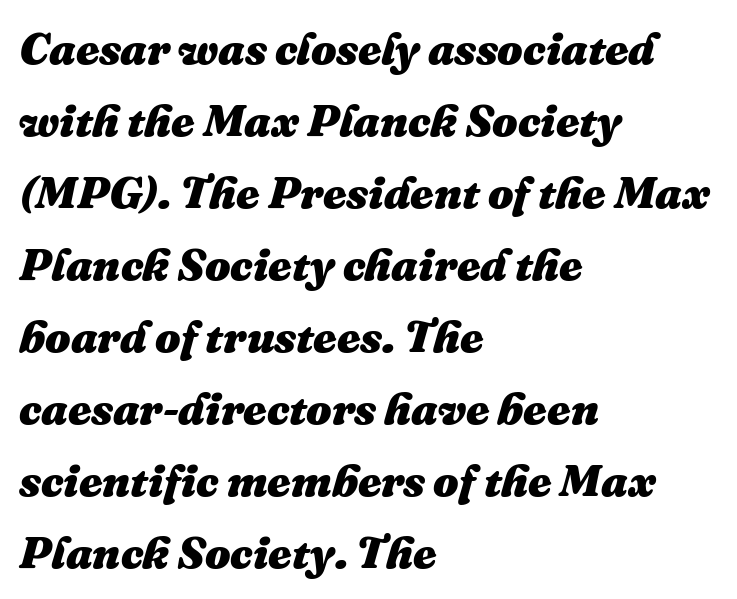
Its strokes are broad and dark, the hallmark of bold type. Leading matches the norm, producing a regular column. There's an unmistakable incline to the writing here. In CSS terms this would be text-align: left.
